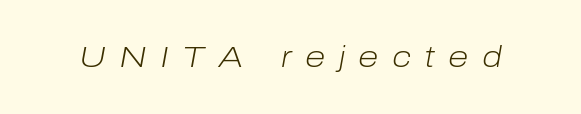
Q: Is the text bold? A: No.
Q: Is the text italic (slanted)? A: Yes, it leans right by about 10 degrees.
Q: Is the text underlined? A: No.
Q: Is the spacing between letters normal or unusually wide? A: Unusually wide.
Q: Width (condensed, normal, or wide)? A: Normal.
Q: Stroke contrast? A: Low.
Q: x-height? A: Medium.
Q: Monospaced? A: No.
